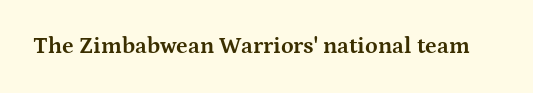
The image shows 23 px bold type, upright; set normal letter spacing, not underlined.
